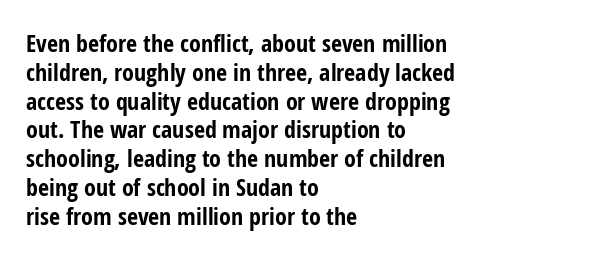
A classic flush-left, rag-right setting is used for this passage. Plenty of ink on the page — the face is bold. A typesetter would mark this as roman, not italic. In terms of letterspacing, this is plain default setting. The zone under the glyphs is completely vacant.
